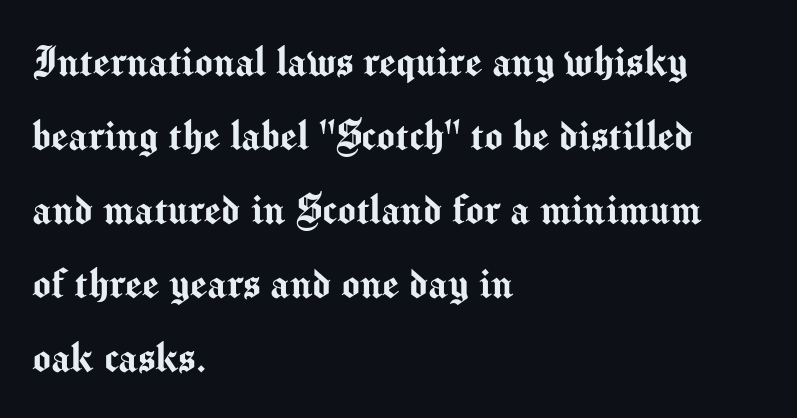
{"serif": "no", "italic": "no", "width": "normal", "stroke_contrast": "medium", "x_height": "medium", "monospaced": "no", "underline": "no", "align": "left", "line_spacing": "normal", "line_spacing_ratio": 1.54, "letter_spacing": "normal", "letter_spacing_em": 0.0, "glyph_px": 48}
